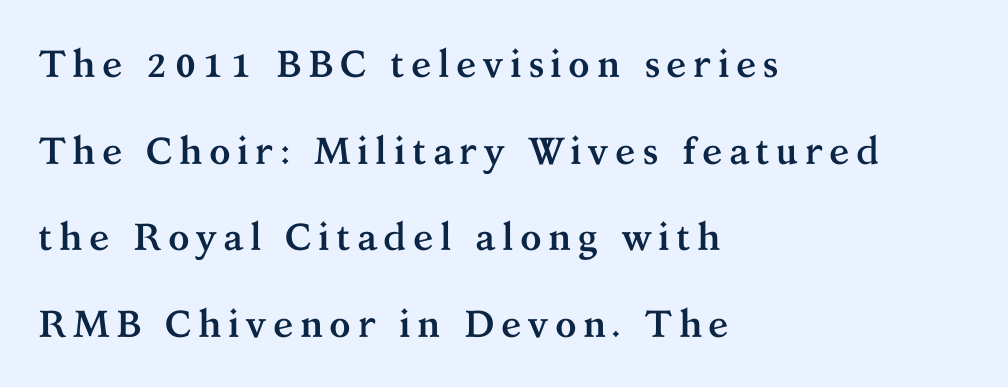
The image shows 38 px semibold serif type, upright; set left-aligned, loose line spacing (2.28x), not underlined; medium stroke contrast and a medium x-height.
